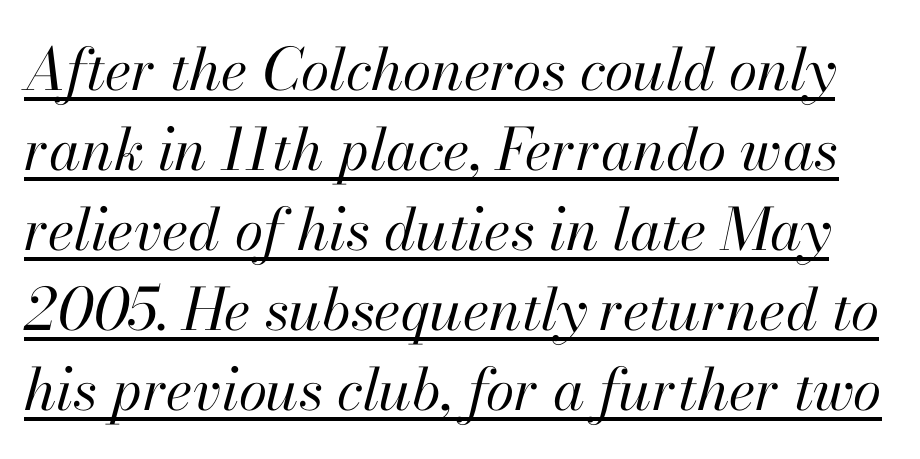
Q: Is the text bold? A: No.
Q: Is the text italic (slanted)? A: Yes, it leans right by about 13 degrees.
Q: Is the text underlined? A: Yes.
Q: Is the spacing between letters normal or unusually wide? A: Normal.
Q: Is the spacing between lines tight, normal or loose? A: Normal.
Q: Width (condensed, normal, or wide)? A: Normal.
Q: Stroke contrast? A: High.
Q: x-height? A: Small.
Q: Monospaced? A: No.
